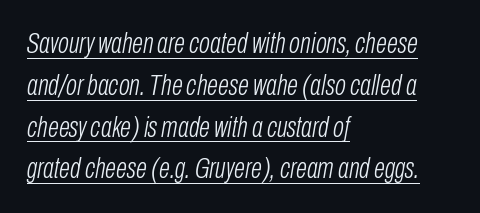
The image shows 29 px light, condensed type, italic (leaning right); set left-aligned, normal line spacing (1.44x), normal letter spacing, underlined; low stroke contrast and a medium x-height.
